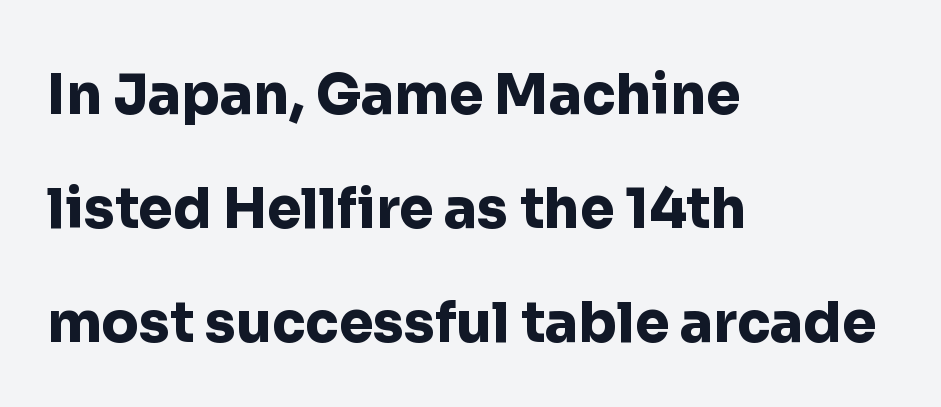
{"serif": "no", "italic": "no", "bold": "yes", "weight": "heavy", "width": "normal", "stroke_contrast": "low", "x_height": "medium", "monospaced": "no", "underline": "no", "align": "left", "line_spacing": "loose", "line_spacing_ratio": 2.07, "letter_spacing": "normal", "letter_spacing_em": 0.0, "glyph_px": 55}
